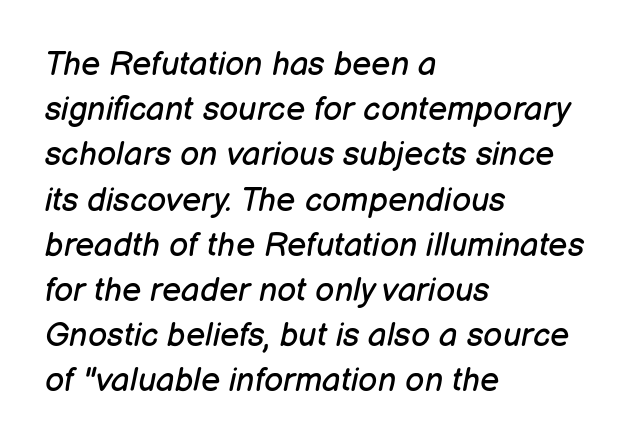
{"italic": "yes", "lean": "right", "slant_degrees": 12, "bold": "no", "weight": "regular", "width": "normal", "stroke_contrast": "low", "x_height": "medium", "monospaced": "no", "underline": "no", "align": "left", "line_spacing": "normal", "line_spacing_ratio": 1.37, "letter_spacing": "normal", "letter_spacing_em": 0.0, "glyph_px": 33}
